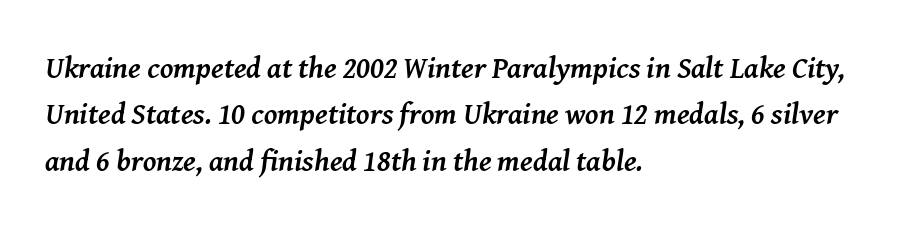
Q: Is the text bold? A: Yes.
Q: Is the text italic (slanted)? A: Yes, it leans right by about 8 degrees.
Q: Is the typeface a serif or a sans-serif typeface? A: Serif.
Q: Is the text underlined? A: No.
Q: How is the paragraph aligned? A: Left-aligned.
Q: Is the spacing between letters normal or unusually wide? A: Normal.
Q: Is the spacing between lines tight, normal or loose? A: Normal.
Q: Width (condensed, normal, or wide)? A: Normal.
Q: Stroke contrast? A: Medium.
Q: x-height? A: Medium.
Q: Monospaced? A: No.
